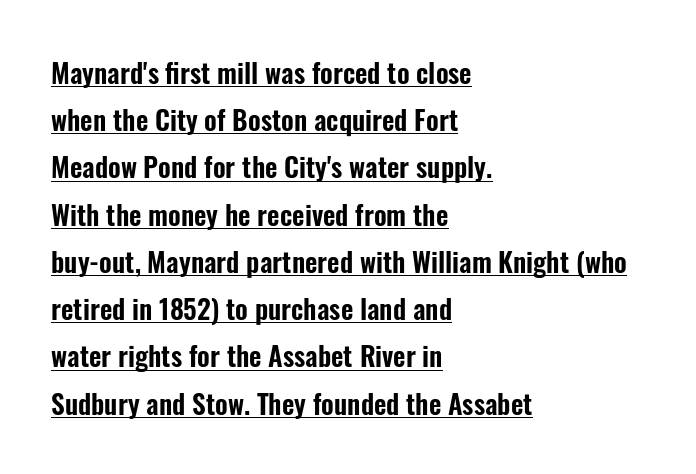
Q: Is the text italic (slanted)? A: No, it is upright.
Q: Is the text underlined? A: Yes.
Q: How is the paragraph aligned? A: Left-aligned.
Q: Is the spacing between letters normal or unusually wide? A: Normal.
